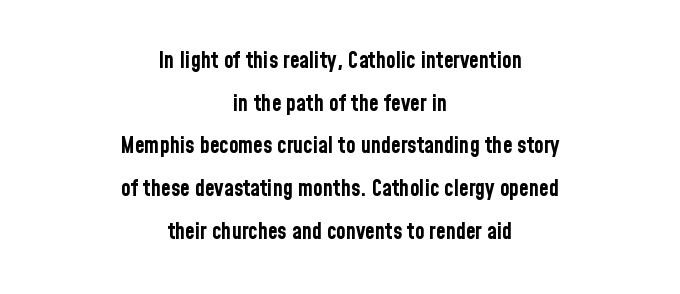
The image shows 22 px bold type, upright; set centered, loose line spacing (1.94x), normal letter spacing, not underlined.
